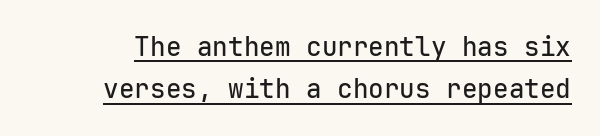
This is underlined copy, the kind a proofreader might mark for attention. No italicization has been applied; the sample stays upright. This rendering leaves character spacing at its baseline value. The space between consecutive lines is moderate.
